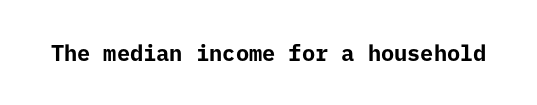
The image shows 22 px bold type, upright; set normal letter spacing, not underlined.
